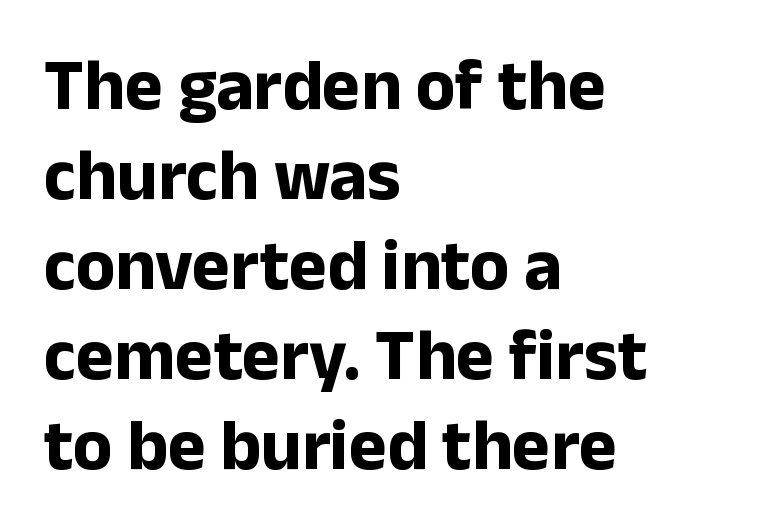
Q: Is the text bold? A: Yes.
Q: Is the text italic (slanted)? A: No, it is upright.
Q: Is the typeface a serif or a sans-serif typeface? A: Sans-serif.
Q: Is the text underlined? A: No.
Q: How is the paragraph aligned? A: Left-aligned.
Q: Is the spacing between letters normal or unusually wide? A: Normal.
Q: Is the spacing between lines tight, normal or loose? A: Normal.
Q: Width (condensed, normal, or wide)? A: Normal.
Q: Stroke contrast? A: Low.
Q: x-height? A: Medium.
Q: Monospaced? A: No.
